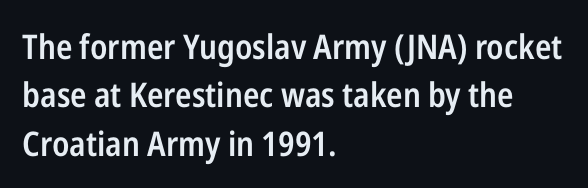
{"serif": "no", "italic": "no", "bold": "semi", "weight": "semibold", "width": "condensed", "stroke_contrast": "low", "x_height": "medium", "monospaced": "no", "underline": "no", "align": "left", "line_spacing": "normal", "line_spacing_ratio": 1.42, "letter_spacing": "normal", "letter_spacing_em": 0.0, "glyph_px": 34}
